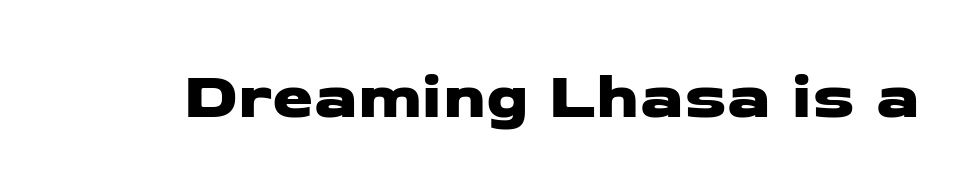
{"serif": "no", "width": "wide", "stroke_contrast": "low", "x_height": "medium", "monospaced": "no", "underline": "no", "letter_spacing": "normal", "letter_spacing_em": 0.0, "glyph_px": 66}
